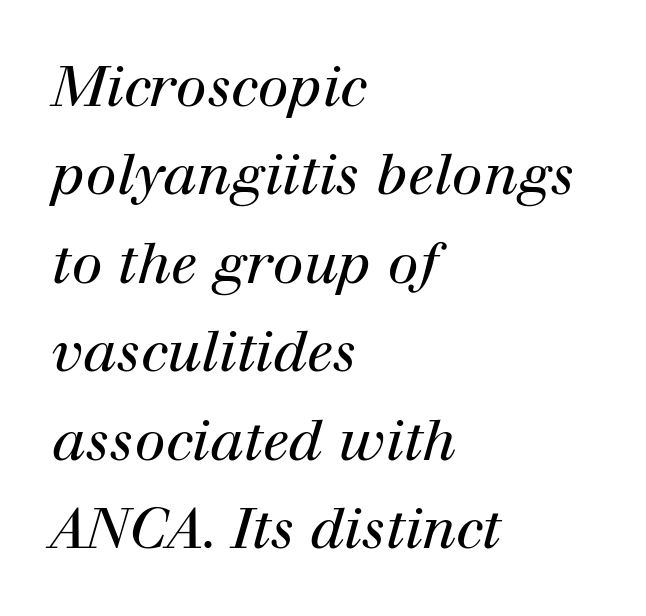
Q: Is the text bold? A: No.
Q: Is the text italic (slanted)? A: Yes, it leans right by about 12 degrees.
Q: Is the typeface a serif or a sans-serif typeface? A: Serif.
Q: Is the text underlined? A: No.
Q: How is the paragraph aligned? A: Left-aligned.
Q: Is the spacing between letters normal or unusually wide? A: Normal.
Q: Is the spacing between lines tight, normal or loose? A: Normal.
Q: Width (condensed, normal, or wide)? A: Normal.
Q: Stroke contrast? A: High.
Q: x-height? A: Medium.
Q: Monospaced? A: No.
